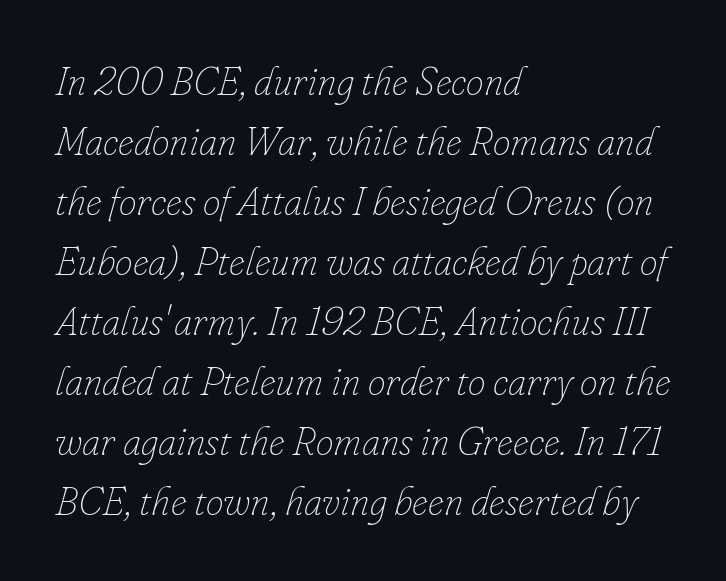
{"italic": "yes", "lean": "right", "slant_degrees": 16, "bold": "no", "weight": "thin", "width": "normal", "stroke_contrast": "low", "x_height": "small", "monospaced": "no", "underline": "no", "align": "left", "line_spacing": "normal", "line_spacing_ratio": 1.5, "letter_spacing": "normal", "letter_spacing_em": 0.0, "glyph_px": 40}
